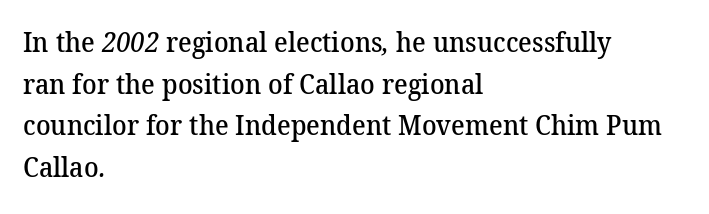
The image shows 27 px text type; set left-aligned, normal line spacing (1.54x), normal letter spacing, not underlined.
